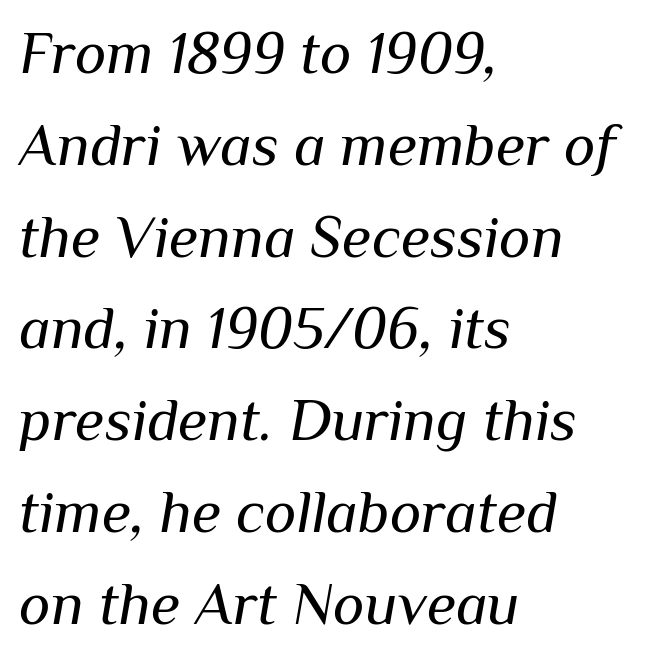
The text block is weighted toward the left margin, trailing off unevenly rightward. The lettering tilts uniformly, giving the passage an italic look. Glyph-to-glyph distance matches everyday printed text. Rows of type keep a routine distance in the vertical direction. Weight: not bold — regular or lighter.
